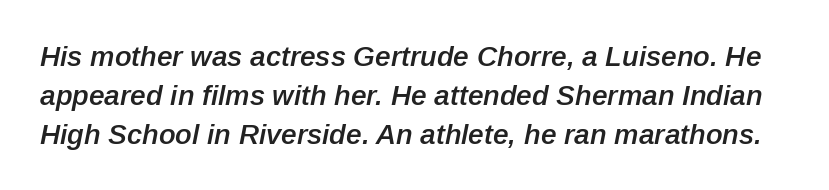
Leading: standard. Each letter keeps its own natural width here, so spacing adapts to shape. Slightly chunky letters — semibold, I'd say, not full bold. Letters rest on an invisible, unmarked baseline.
